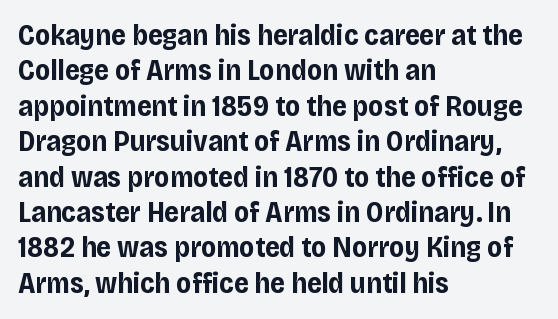
The image shows 29 px bold sans-serif type, upright; set left-aligned, line spacing 1.22x, normal letter spacing, not underlined; low stroke contrast and a large x-height.
